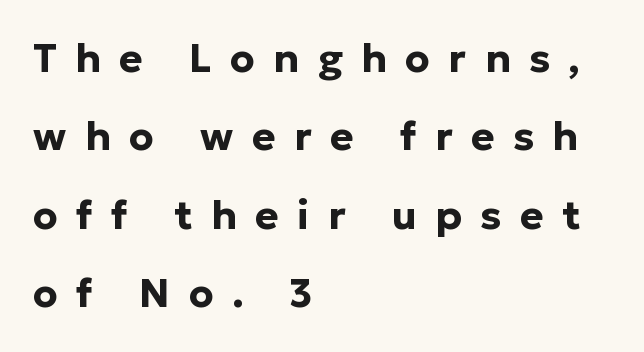
Thick stems and heavy bowls — unmistakably bold. Posture: vertical. The tracking reads as deliberately expanded to a designer's eye. These lines stand farther apart than default settings would place them. Is this a fixed-width face? No — the glyphs have proportional, varying widths. Words float on clear page, feet unadorned.
